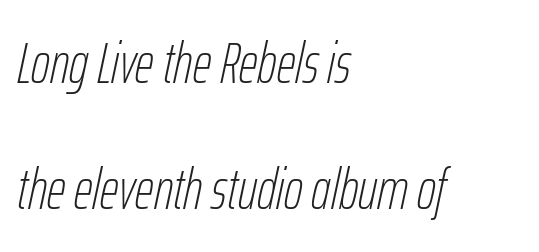
{"italic": "yes", "lean": "right", "slant_degrees": 12, "bold": "no", "weight": "thin", "width": "condensed", "stroke_contrast": "low", "x_height": "medium", "monospaced": "no", "underline": "no", "align": "left", "line_spacing": "loose", "line_spacing_ratio": 2.17, "letter_spacing": "normal", "letter_spacing_em": 0.0, "glyph_px": 58}
